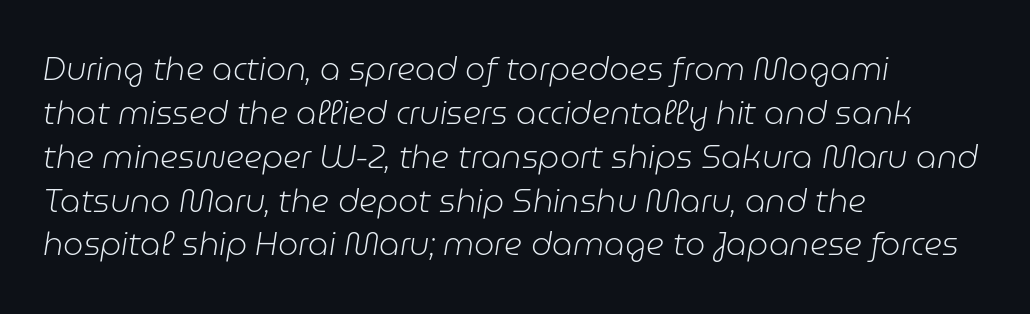
{"italic": "yes", "lean": "right", "slant_degrees": 9, "bold": "no", "weight": "light", "width": "normal", "stroke_contrast": "low", "x_height": "medium", "monospaced": "no", "underline": "no", "align": "left", "line_spacing": "normal", "line_spacing_ratio": 1.37, "letter_spacing": "normal", "letter_spacing_em": 0.0, "glyph_px": 32}
